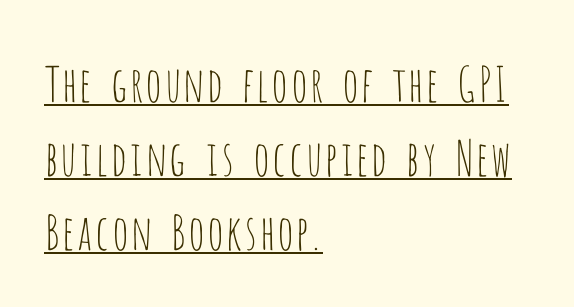
Q: Is the text bold? A: No.
Q: Is the text italic (slanted)? A: No, it is upright.
Q: Is the typeface a serif or a sans-serif typeface? A: Sans-serif.
Q: Is the text underlined? A: Yes.
Q: How is the paragraph aligned? A: Left-aligned.
Q: Is the spacing between letters normal or unusually wide? A: Normal.
Q: Is the spacing between lines tight, normal or loose? A: Normal.
Q: Width (condensed, normal, or wide)? A: Condensed.
Q: Stroke contrast? A: Low.
Q: x-height? A: Large.
Q: Monospaced? A: No.
